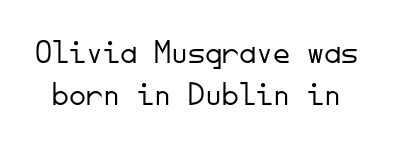
Descenders are the only things crossing below the line. You could call the tracking neutral — neither tight nor loose. The typesetting does not lean heavy: it is not bold. The lettering holds an erect, upright posture throughout.
